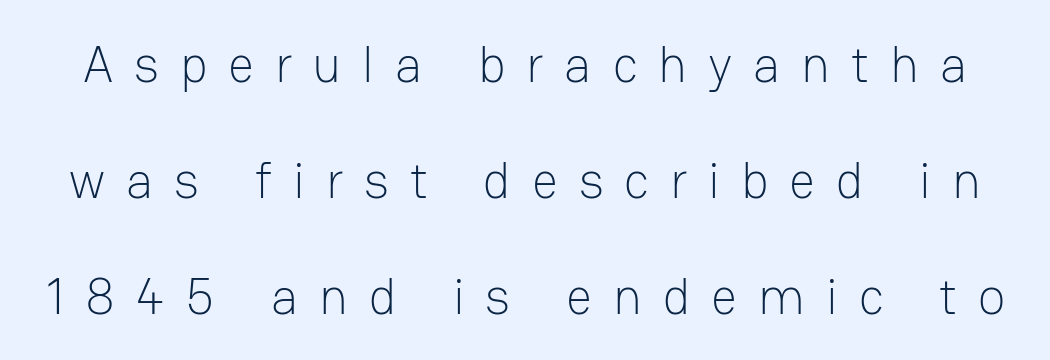
The strokes carry an ordinary text weight at most. Character widths vary here, with narrow letters taking less room than wide ones. How would I describe the line gaps? Wide and relaxed. Glyph-to-glyph distance is far greater than everyday printed text. The zone under the glyphs is completely vacant.
